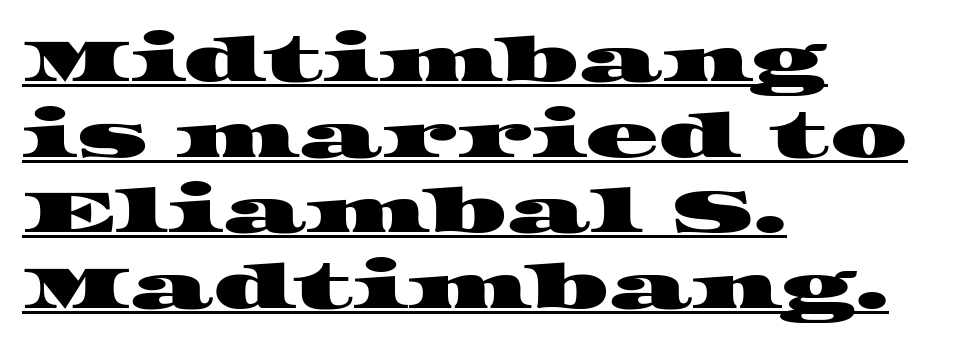
The image shows 61 px wide serif type; set left-aligned, line spacing 1.24x, normal letter spacing, underlined; high stroke contrast and a large x-height.
